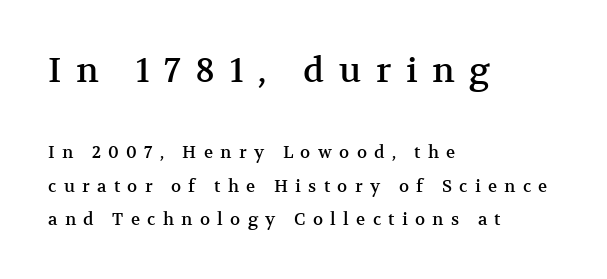
{"serif": "yes", "italic": "no", "width": "normal", "stroke_contrast": "medium", "x_height": "medium", "monospaced": "no", "underline": "no", "align": "left", "line_spacing": "loose", "line_spacing_ratio": 1.95, "letter_spacing": "wide", "letter_spacing_em": 0.43, "larger_block": "first", "size_ratio": 2.0, "glyph_px": 34}
